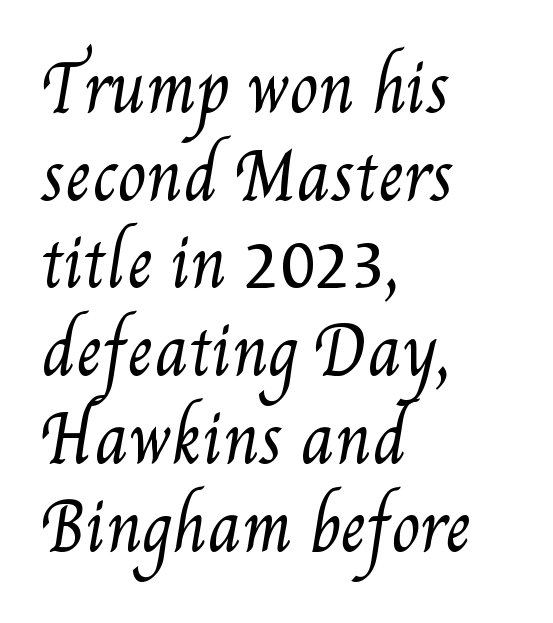
Q: Is the text bold? A: No.
Q: Is the text underlined? A: No.
Q: How is the paragraph aligned? A: Left-aligned.
Q: Is the spacing between letters normal or unusually wide? A: Normal.
Q: Is the spacing between lines tight, normal or loose? A: Normal.
Q: Width (condensed, normal, or wide)? A: Condensed.
Q: Stroke contrast? A: Medium.
Q: x-height? A: Small.
Q: Monospaced? A: No.
